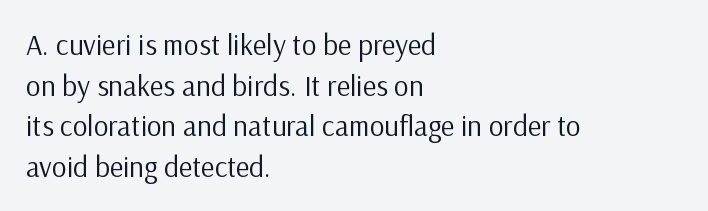
No word sits above an underline. The typography opts for an upright posture over an oblique one. Examine the stroke ends and you'll find no serifs. Summary of vertical rhythm: regular, with standard interline spacing. Stroke mass is kept to a normal reading level or below.
